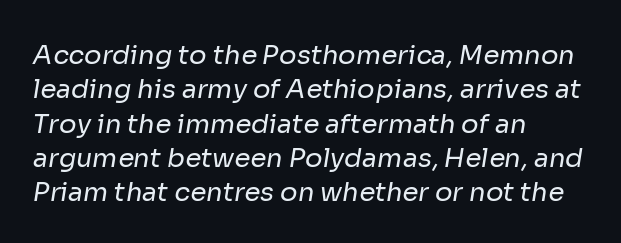
The image shows 26 px text type; set left-aligned, normal line spacing (1.32x), normal letter spacing, not underlined.
